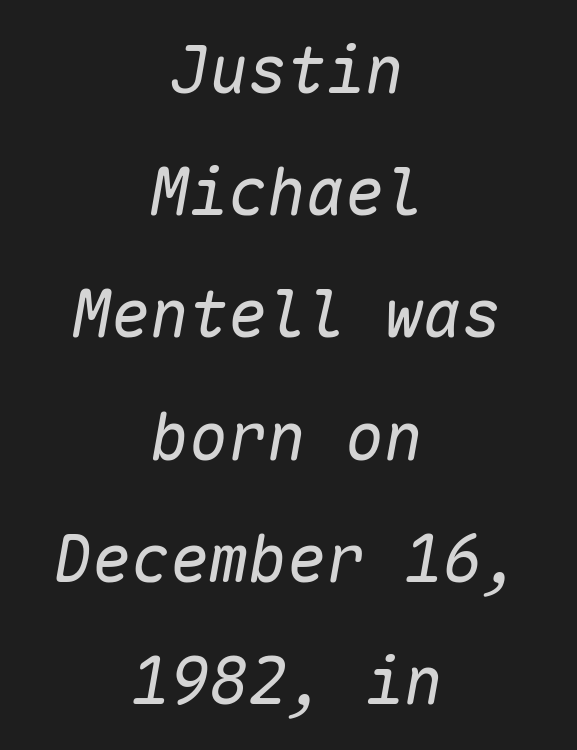
The axis of the letterforms is tilted away from vertical. A clean baseline with only descenders dipping below it. Neither beginnings nor endings align; midpoints do. Looks like terminal output: every glyph gets an equal slot.
